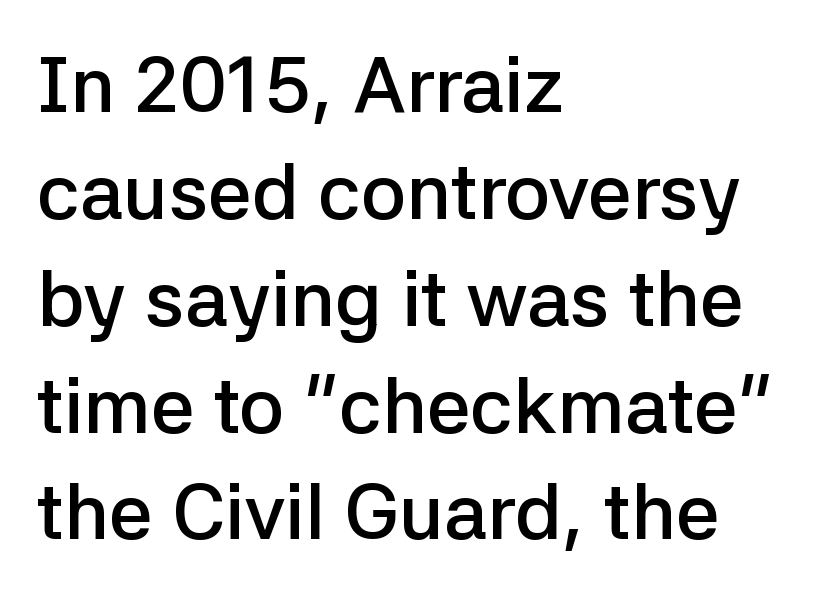
Q: Is the text bold? A: Semi-bold.
Q: Is the text italic (slanted)? A: No, it is upright.
Q: Is the typeface a serif or a sans-serif typeface? A: Sans-serif.
Q: Is the text underlined? A: No.
Q: How is the paragraph aligned? A: Left-aligned.
Q: Is the spacing between letters normal or unusually wide? A: Normal.
Q: Is the spacing between lines tight, normal or loose? A: Normal.
Q: Width (condensed, normal, or wide)? A: Normal.
Q: Stroke contrast? A: Low.
Q: x-height? A: Medium.
Q: Monospaced? A: No.
